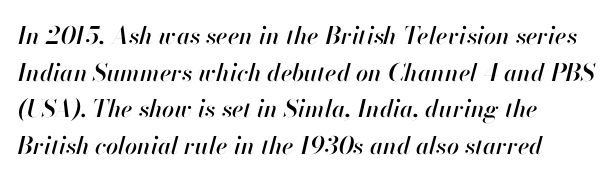
{"italic": "yes", "lean": "right", "slant_degrees": 13, "underline": "no", "align": "left", "line_spacing": "normal", "line_spacing_ratio": 1.53, "letter_spacing": "normal", "letter_spacing_em": 0.0, "glyph_px": 24}
